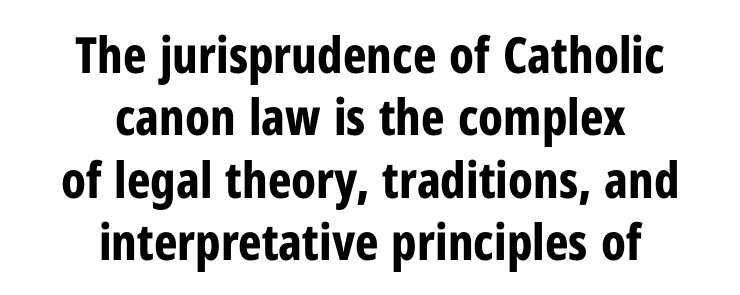
Emphasis by weight is at full strength: bold. The passage shown has conventional tracking throughout. Character widths vary here, with narrow letters taking less room than wide ones. The lettering holds an erect, upright posture throughout.
